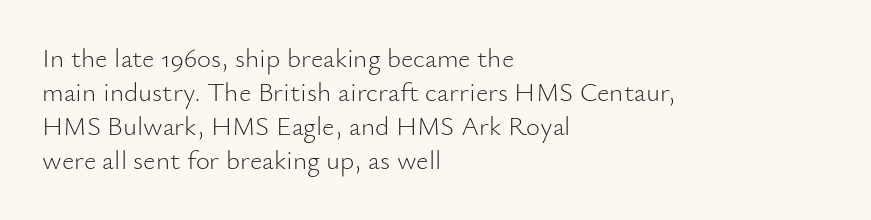
Q: Is the text bold? A: No.
Q: Is the text italic (slanted)? A: No, it is upright.
Q: Is the text underlined? A: No.
Q: How is the paragraph aligned? A: Left-aligned.
Q: Is the spacing between letters normal or unusually wide? A: Normal.
Q: Is the spacing between lines tight, normal or loose? A: Normal.
